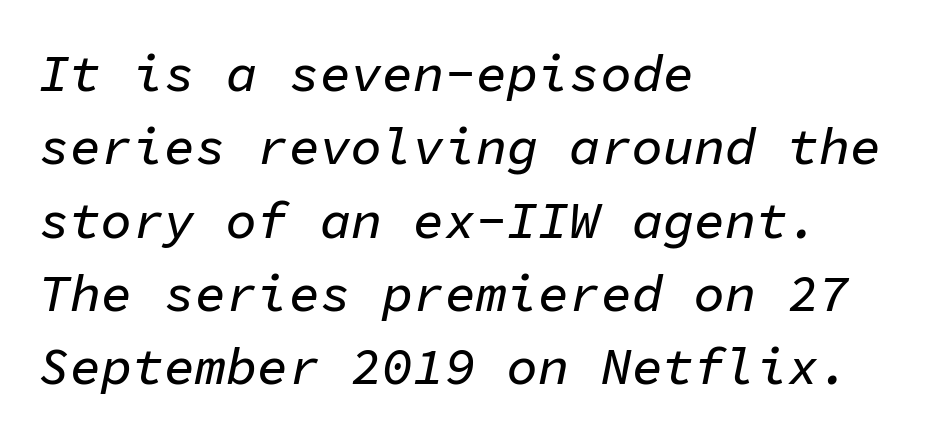
{"italic": "yes", "lean": "right", "slant_degrees": 11, "width": "normal", "stroke_contrast": "low", "x_height": "medium", "monospaced": "yes", "underline": "no", "align": "left", "line_spacing": "normal", "line_spacing_ratio": 1.41, "letter_spacing": "normal", "letter_spacing_em": 0.0, "glyph_px": 52}
